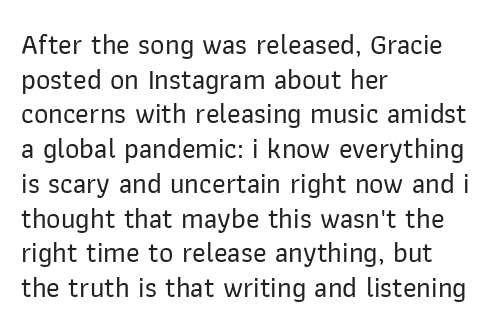
Q: Is the text italic (slanted)? A: No, it is upright.
Q: Is the typeface a serif or a sans-serif typeface? A: Sans-serif.
Q: Is the text underlined? A: No.
Q: How is the paragraph aligned? A: Left-aligned.
Q: Is the spacing between letters normal or unusually wide? A: Normal.
Q: Width (condensed, normal, or wide)? A: Normal.
Q: Stroke contrast? A: Low.
Q: x-height? A: Medium.
Q: Monospaced? A: No.
